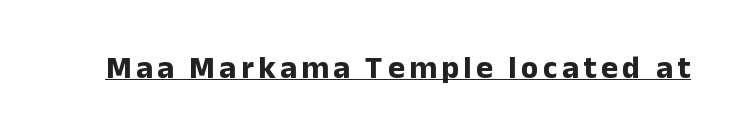
The characters look thick and weighty, a clear bold. The letters stand straight up with perfectly vertical stems. A baseline rule has been typeset under these characters. A typesetter would label this face a sans.
